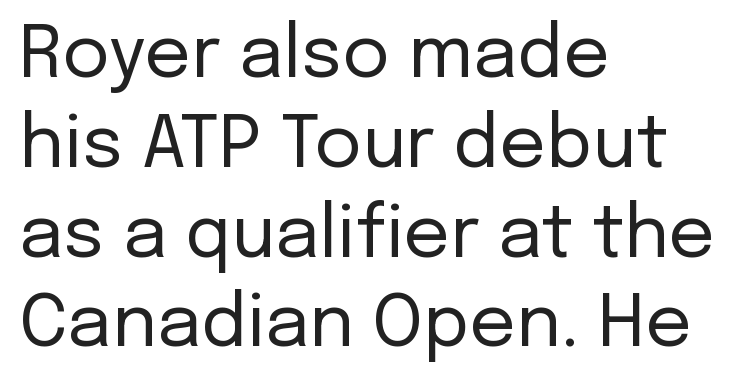
Q: Is the text bold? A: No.
Q: Is the text italic (slanted)? A: No, it is upright.
Q: Is the typeface a serif or a sans-serif typeface? A: Sans-serif.
Q: Is the text underlined? A: No.
Q: How is the paragraph aligned? A: Left-aligned.
Q: Is the spacing between letters normal or unusually wide? A: Normal.
Q: Width (condensed, normal, or wide)? A: Normal.
Q: Stroke contrast? A: Low.
Q: x-height? A: Medium.
Q: Monospaced? A: No.
